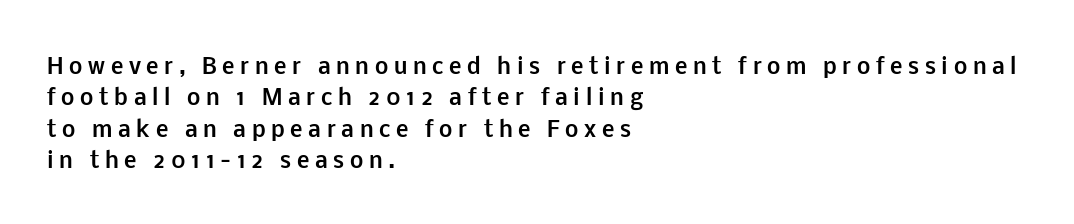
These lines sit exactly where default settings would place them. Anything drawn beneath the words? Only blank space. The setting favours the left margin, as ordinary paragraphs usually do. How heavy is the stroke? Heavy — this is a bold. Every character sits straight up, as roman type does. There is plenty of visible air inserted between adjacent glyphs.
